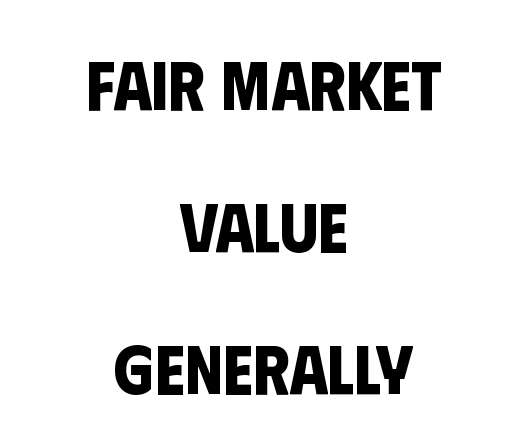
{"serif": "no", "bold": "yes", "weight": "bold", "width": "condensed", "stroke_contrast": "low", "x_height": "large", "monospaced": "no", "underline": "no", "align": "center", "line_spacing": "loose", "line_spacing_ratio": 2.06, "letter_spacing": "normal", "letter_spacing_em": 0.0, "glyph_px": 69}
